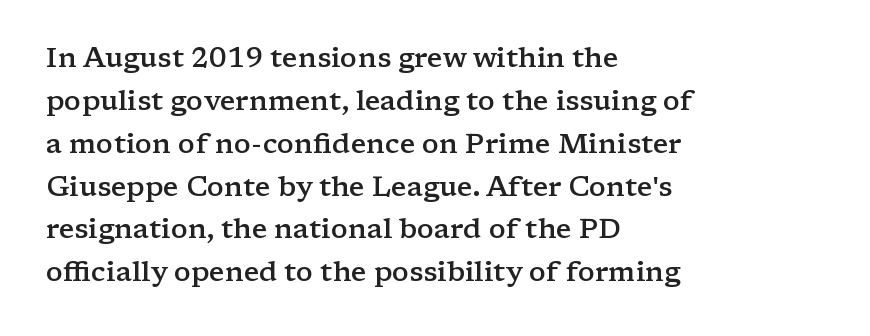
Unmarked baselines from the first word to the last. Students, this is semibold: more ink than regular, less than bold. Each line starts at the same left margin while the right side varies. The rendering uses a moderate line-height, typical for paragraphs. The passage shown has conventional tracking throughout.
